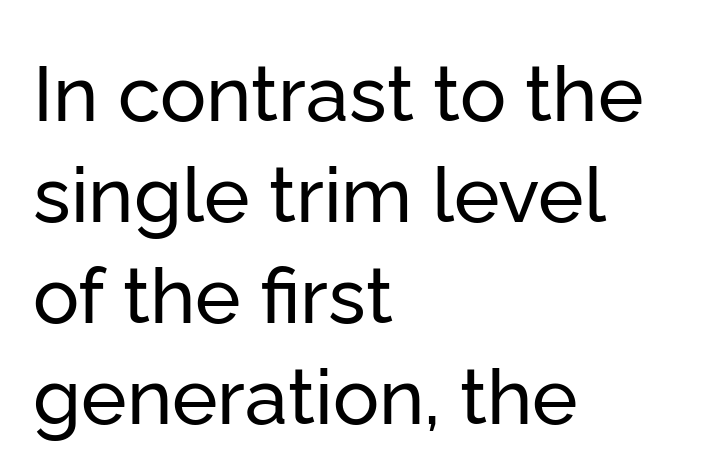
The image shows 77 px sans-serif type, upright; set left-aligned, normal line spacing (1.31x), normal letter spacing, not underlined; low stroke contrast and a medium x-height.
